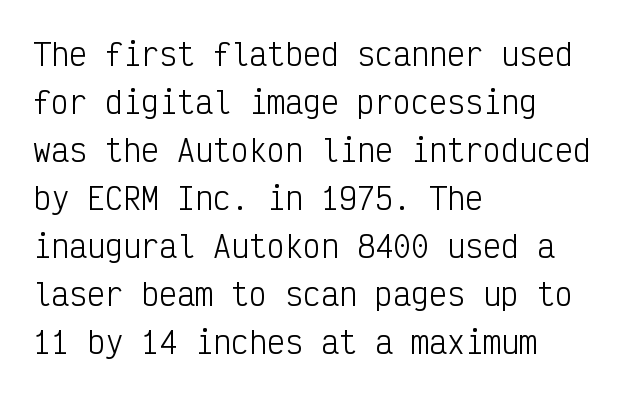
{"serif": "no", "italic": "no", "bold": "no", "weight": "light", "width": "condensed", "stroke_contrast": "low", "x_height": "medium", "monospaced": "yes", "underline": "no", "align": "left", "line_spacing": "normal", "line_spacing_ratio": 1.6, "letter_spacing": "normal", "letter_spacing_em": 0.0, "glyph_px": 30}
